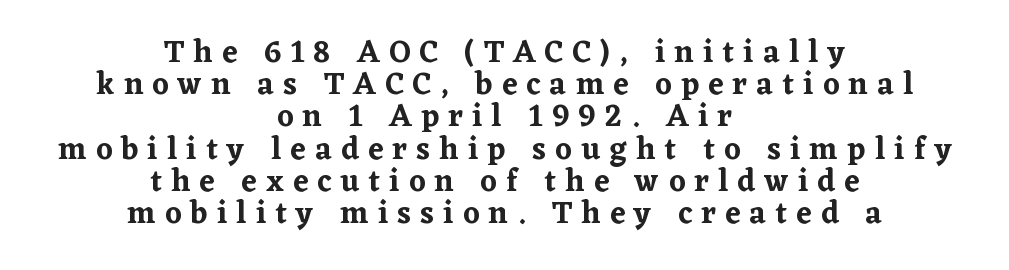
The image shows 31 px serif type, upright; set centered, tight line spacing (1.04x), unusually wide letter spacing (+0.3 em), not underlined; low stroke contrast and a medium x-height.
